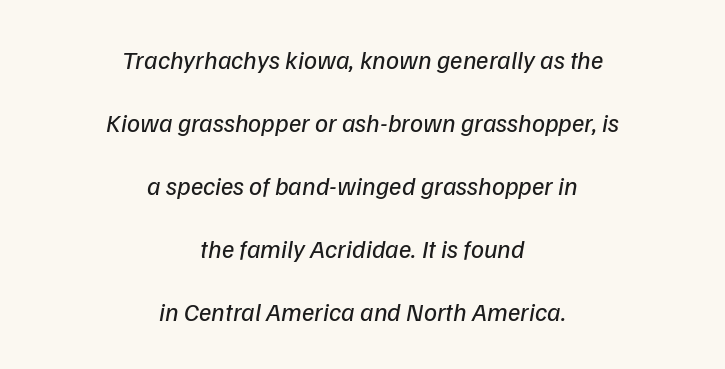
{"bold": "no", "underline": "no", "align": "center", "line_spacing": "loose", "line_spacing_ratio": 2.42, "letter_spacing": "normal", "letter_spacing_em": 0.0, "glyph_px": 26}
